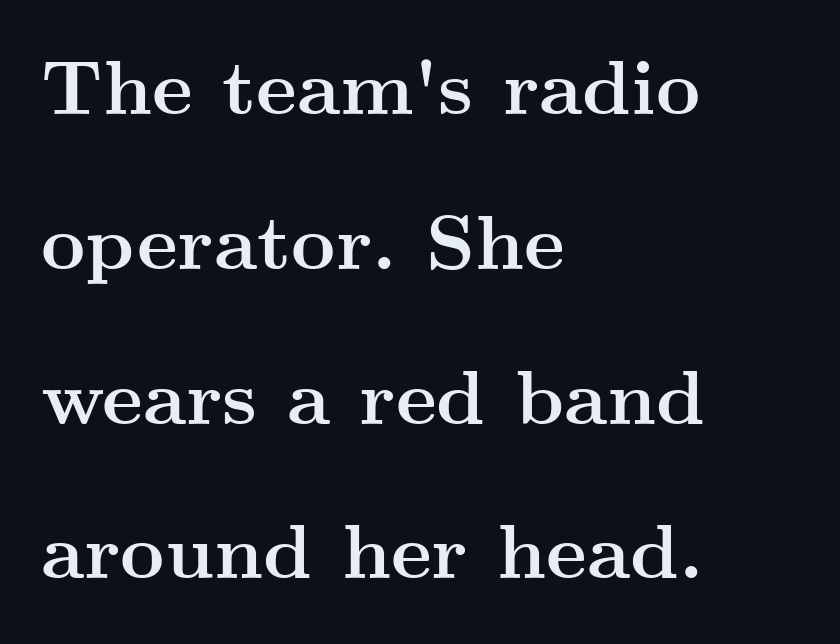
Small tapered or slab feet sit at the stroke ends, so this counts as serif. The passage shown stacks its lines with a broad gap. Varying glyph widths throughout — classic text-font behaviour. Every stem runs plumb, perpendicular to the baseline. Does the copy run flush right? No — it runs flush left.
